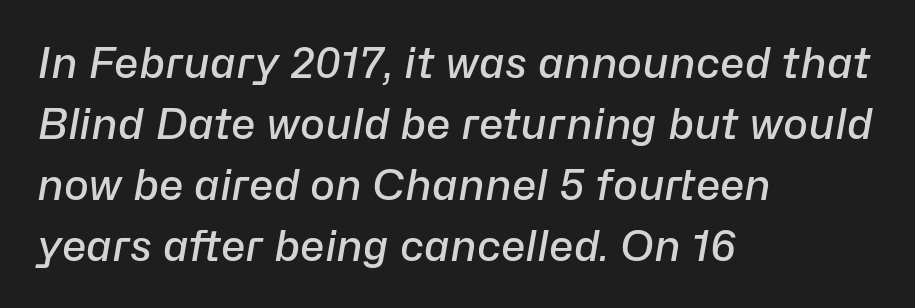
Q: Is the text bold? A: Semi-bold.
Q: Is the text italic (slanted)? A: Yes, it leans right by about 10 degrees.
Q: Is the text underlined? A: No.
Q: How is the paragraph aligned? A: Left-aligned.
Q: Is the spacing between letters normal or unusually wide? A: Normal.
Q: Is the spacing between lines tight, normal or loose? A: Normal.
Q: Width (condensed, normal, or wide)? A: Normal.
Q: Stroke contrast? A: Low.
Q: x-height? A: Medium.
Q: Monospaced? A: No.
